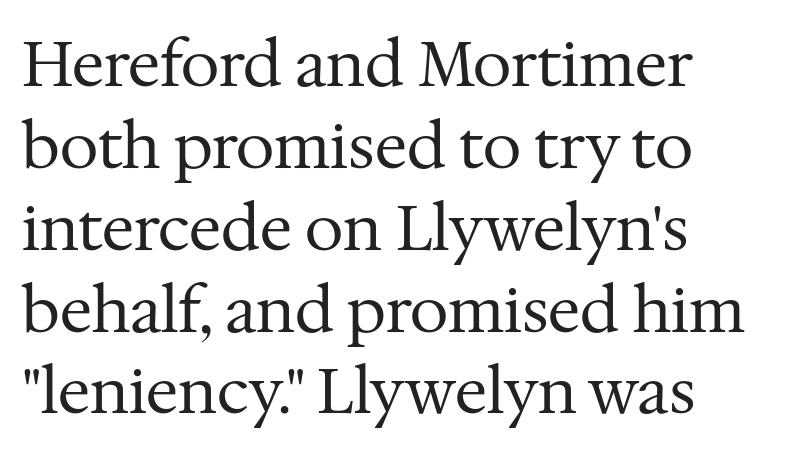
Q: Is the text bold? A: No.
Q: Is the text italic (slanted)? A: No, it is upright.
Q: Is the typeface a serif or a sans-serif typeface? A: Serif.
Q: Is the text underlined? A: No.
Q: How is the paragraph aligned? A: Left-aligned.
Q: Is the spacing between letters normal or unusually wide? A: Normal.
Q: Is the spacing between lines tight, normal or loose? A: Normal.
Q: Width (condensed, normal, or wide)? A: Normal.
Q: Stroke contrast? A: Medium.
Q: x-height? A: Medium.
Q: Monospaced? A: No.
